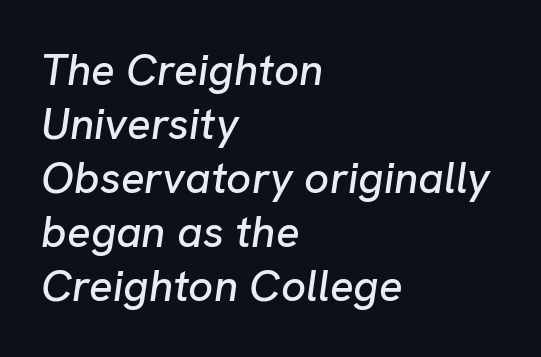
Q: Is the text italic (slanted)? A: Yes, it leans right by about 8 degrees.
Q: Is the text underlined? A: No.
Q: How is the paragraph aligned? A: Left-aligned.
Q: Is the spacing between letters normal or unusually wide? A: Normal.
Q: Width (condensed, normal, or wide)? A: Normal.
Q: Stroke contrast? A: Low.
Q: x-height? A: Medium.
Q: Monospaced? A: No.
